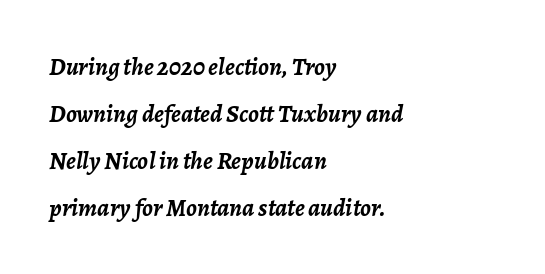
Q: Is the text bold? A: Yes.
Q: Is the text italic (slanted)? A: Yes, it leans right by about 7 degrees.
Q: Is the text underlined? A: No.
Q: How is the paragraph aligned? A: Left-aligned.
Q: Is the spacing between letters normal or unusually wide? A: Normal.
